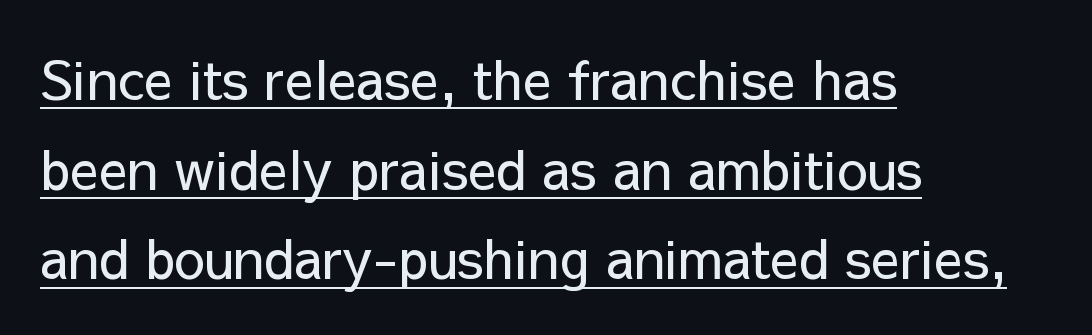
Q: Is the text bold? A: No.
Q: Is the text italic (slanted)? A: No, it is upright.
Q: Is the typeface a serif or a sans-serif typeface? A: Sans-serif.
Q: Is the text underlined? A: Yes.
Q: How is the paragraph aligned? A: Left-aligned.
Q: Is the spacing between letters normal or unusually wide? A: Normal.
Q: Is the spacing between lines tight, normal or loose? A: Normal.
Q: Width (condensed, normal, or wide)? A: Normal.
Q: Stroke contrast? A: Low.
Q: x-height? A: Medium.
Q: Monospaced? A: No.
